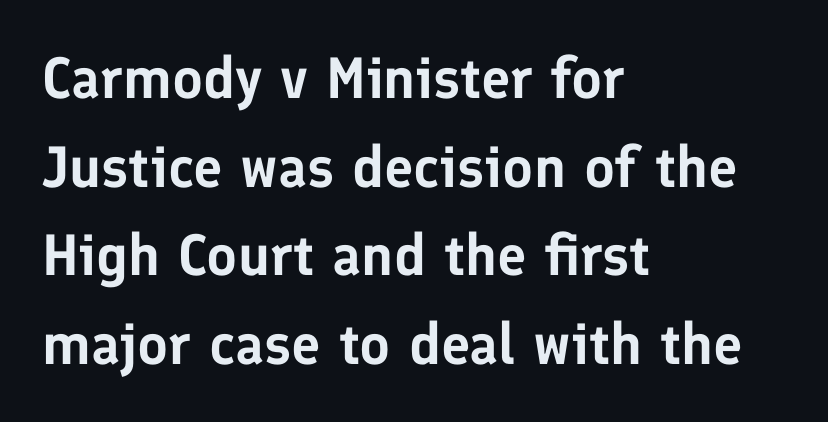
{"serif": "no", "italic": "no", "width": "normal", "stroke_contrast": "low", "x_height": "medium", "monospaced": "no", "underline": "no", "align": "left", "line_spacing": "normal", "line_spacing_ratio": 1.53, "letter_spacing": "normal", "letter_spacing_em": 0.0, "glyph_px": 58}
